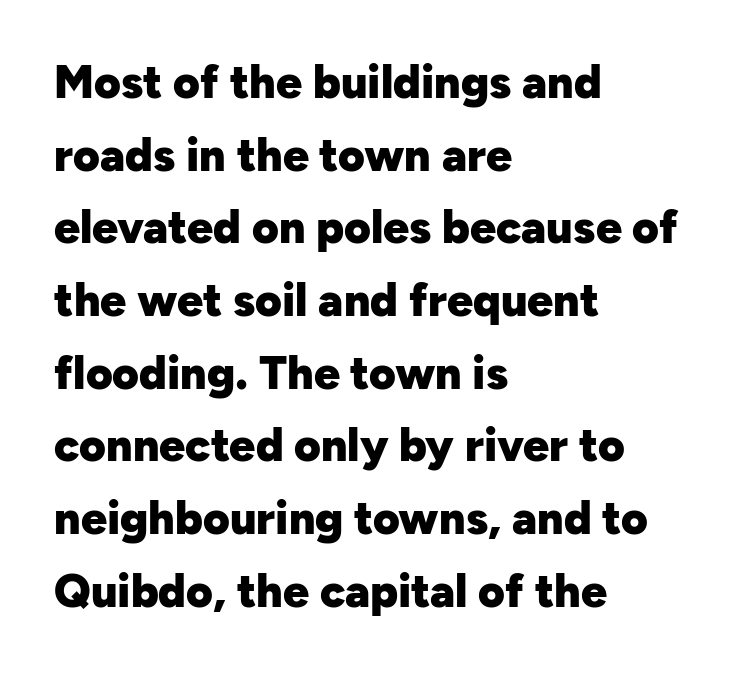
The space between consecutive lines is moderate. Think of a printed novel: that variable character pitch is what you see here. The type is set solid horizontally, with unmodified tracking. The rendering anchors every line to the left-hand side. Thick stems and heavy bowls — unmistakably bold. Notice how the stems are strictly vertical — no italics here.
